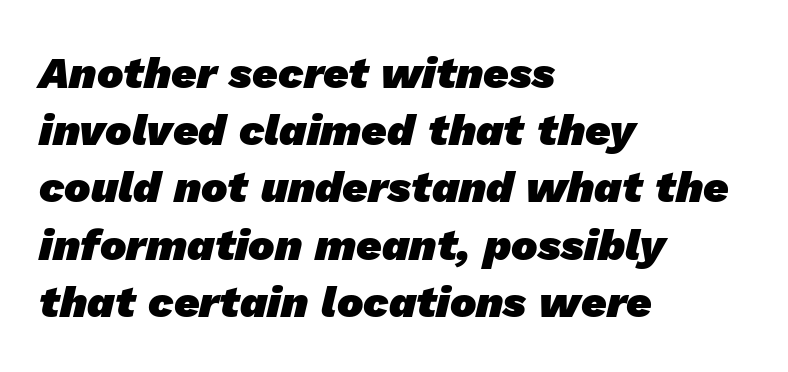
Q: Is the text bold? A: Yes.
Q: Is the typeface a serif or a sans-serif typeface? A: Sans-serif.
Q: Is the text underlined? A: No.
Q: How is the paragraph aligned? A: Left-aligned.
Q: Is the spacing between letters normal or unusually wide? A: Normal.
Q: Is the spacing between lines tight, normal or loose? A: Normal.
Q: Width (condensed, normal, or wide)? A: Normal.
Q: Stroke contrast? A: Low.
Q: x-height? A: Medium.
Q: Monospaced? A: No.
